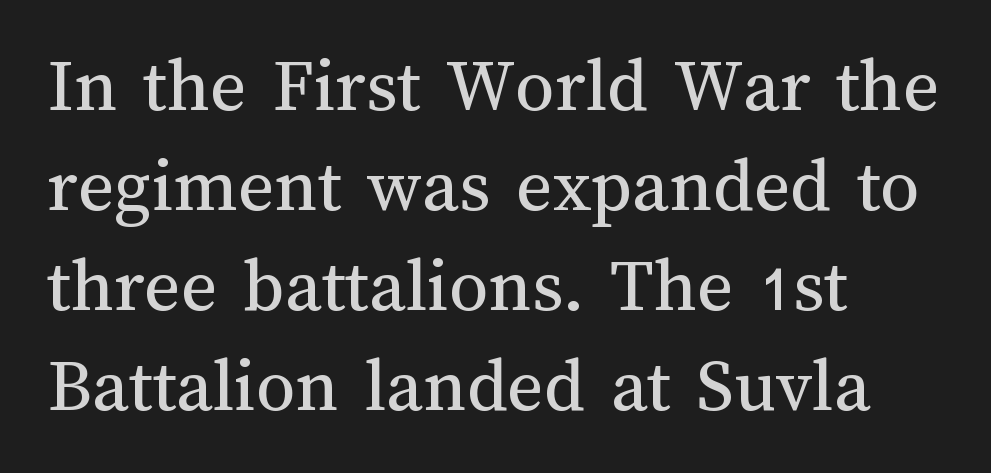
Q: Is the text bold? A: No.
Q: Is the text italic (slanted)? A: No, it is upright.
Q: Is the text underlined? A: No.
Q: How is the paragraph aligned? A: Left-aligned.
Q: Is the spacing between letters normal or unusually wide? A: Normal.
Q: Is the spacing between lines tight, normal or loose? A: Normal.
Q: Width (condensed, normal, or wide)? A: Normal.
Q: Stroke contrast? A: Medium.
Q: x-height? A: Medium.
Q: Monospaced? A: No.
